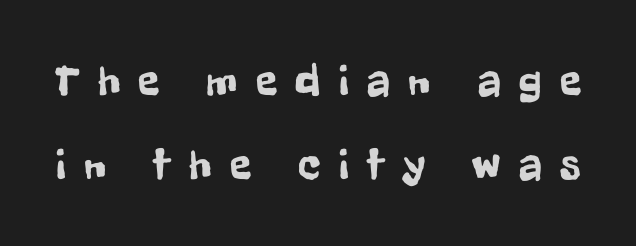
The image shows 44 px condensed sans-serif type, upright; set loose line spacing (1.92x), unusually wide letter spacing (+0.42 em), not underlined; low stroke contrast and a medium x-height.
